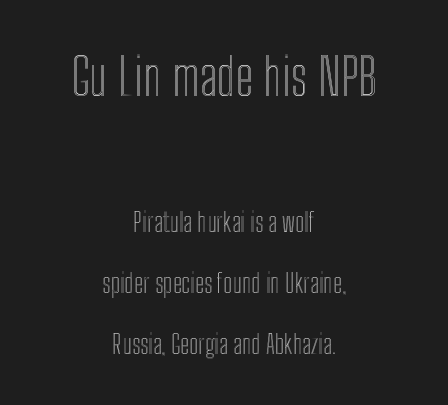
{"italic": "no", "width": "condensed", "x_height": "medium", "monospaced": "no", "underline": "no", "align": "center", "line_spacing": "loose", "line_spacing_ratio": 2.35, "letter_spacing": "normal", "letter_spacing_em": 0.0, "larger_block": "first", "size_ratio": 1.96, "glyph_px": 51}
